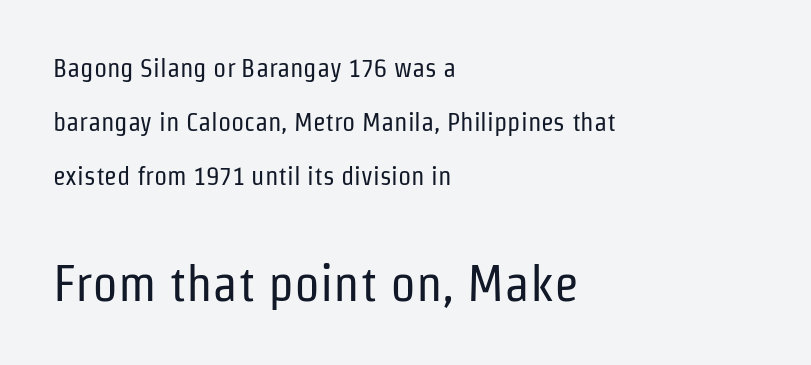
Q: Is the text bold? A: No.
Q: Is the text italic (slanted)? A: No, it is upright.
Q: Is the typeface a serif or a sans-serif typeface? A: Sans-serif.
Q: Is the text underlined? A: No.
Q: How is the paragraph aligned? A: Left-aligned.
Q: Is the spacing between letters normal or unusually wide? A: Normal.
Q: Is the spacing between lines tight, normal or loose? A: Loose.
Q: Which block of text is set in a larger size, the first (top) or the second (bottom)? A: The second (bottom) one.
Q: Width (condensed, normal, or wide)? A: Condensed.
Q: Stroke contrast? A: Low.
Q: x-height? A: Medium.
Q: Monospaced? A: No.
